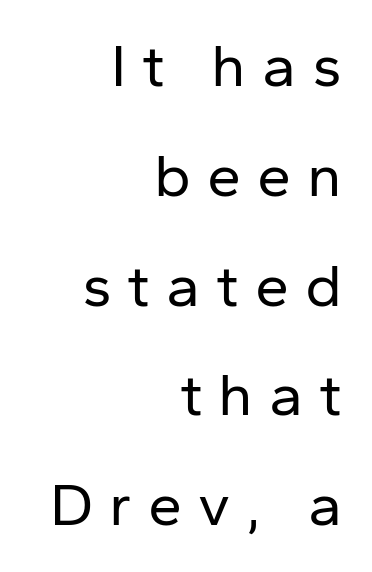
{"serif": "no", "italic": "no", "bold": "no", "weight": "regular", "width": "normal", "stroke_contrast": "low", "x_height": "medium", "monospaced": "no", "underline": "no", "align": "right", "line_spacing_ratio": 1.8, "letter_spacing": "wide", "letter_spacing_em": 0.26, "glyph_px": 61}
